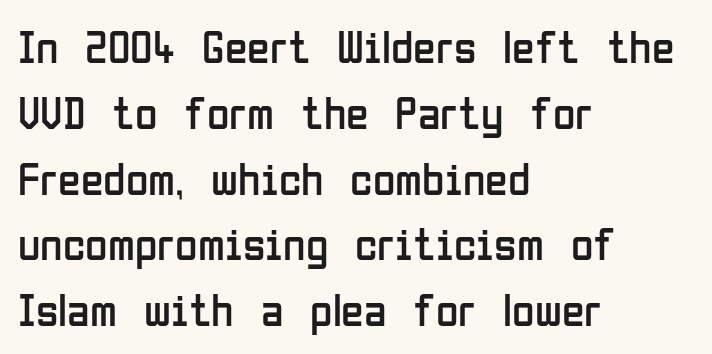
Q: Is the text bold? A: No.
Q: Is the text italic (slanted)? A: No, it is upright.
Q: Is the typeface a serif or a sans-serif typeface? A: Sans-serif.
Q: Is the text underlined? A: No.
Q: How is the paragraph aligned? A: Left-aligned.
Q: Is the spacing between letters normal or unusually wide? A: Normal.
Q: Is the spacing between lines tight, normal or loose? A: Normal.
Q: Width (condensed, normal, or wide)? A: Condensed.
Q: Stroke contrast? A: Low.
Q: x-height? A: Medium.
Q: Monospaced? A: No.
